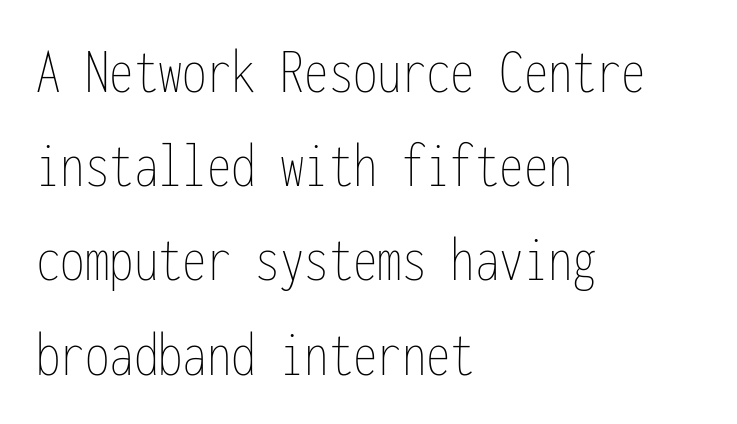
A typesetter would call this zero additional tracking. Line spacing here is normal. On a weight scale, this lands at 450 or below. The zone under the glyphs is completely vacant. All the whitespace from short lines collects on the right. Do the characters align in a grid? Yes, the font is monospaced.
